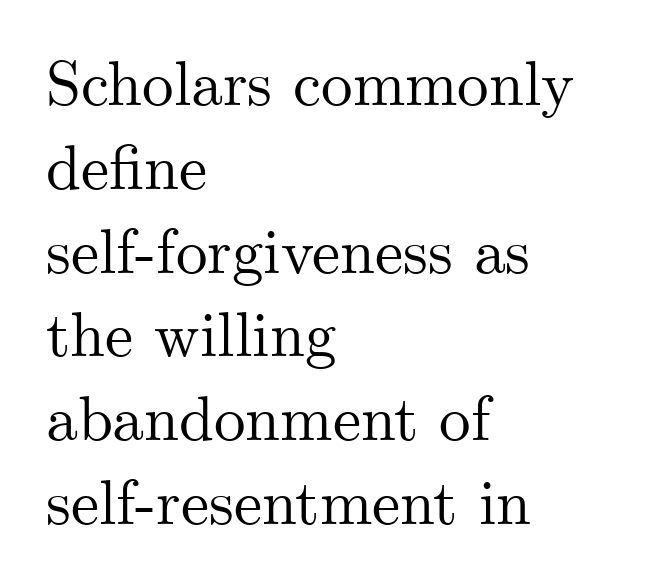
{"serif": "yes", "italic": "no", "width": "normal", "stroke_contrast": "medium", "x_height": "small", "monospaced": "no", "underline": "no", "align": "left", "line_spacing": "normal", "line_spacing_ratio": 1.33, "letter_spacing": "normal", "letter_spacing_em": 0.0, "glyph_px": 63}
